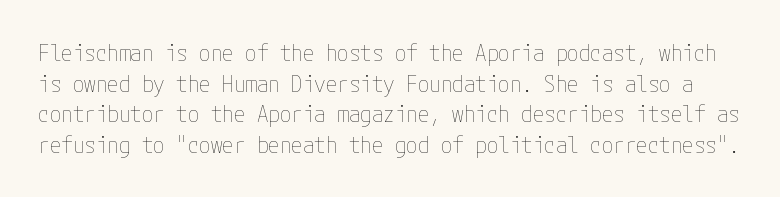
{"italic": "no", "bold": "no", "underline": "no", "line_spacing": "normal", "line_spacing_ratio": 1.33, "letter_spacing": "normal", "letter_spacing_em": 0.0, "glyph_px": 23}
